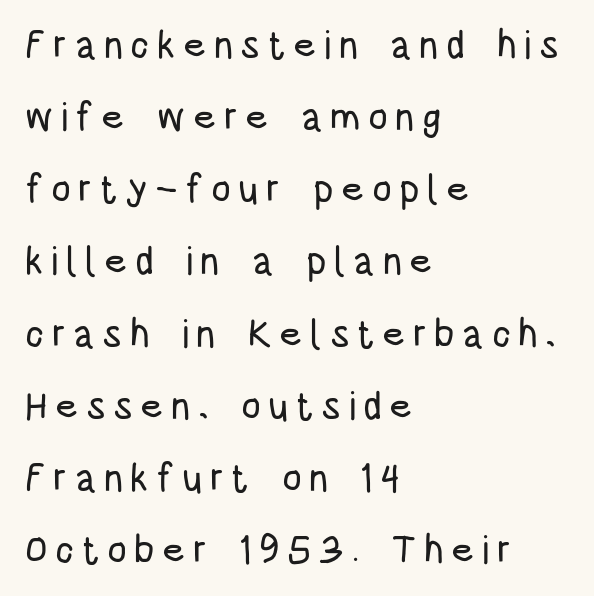
{"serif": "no", "italic": "no", "width": "condensed", "stroke_contrast": "low", "x_height": "large", "monospaced": "no", "underline": "no", "align": "left", "line_spacing_ratio": 1.85, "glyph_px": 39}
